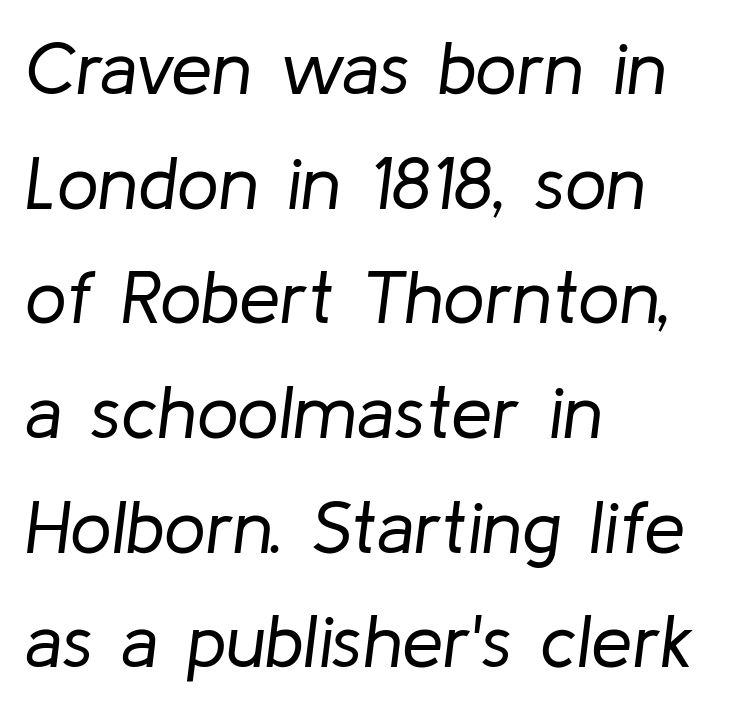
The image shows 74 px regular-weight type, italic (leaning right); set left-aligned, normal line spacing (1.55x), normal letter spacing, not underlined; low stroke contrast and a medium x-height.
